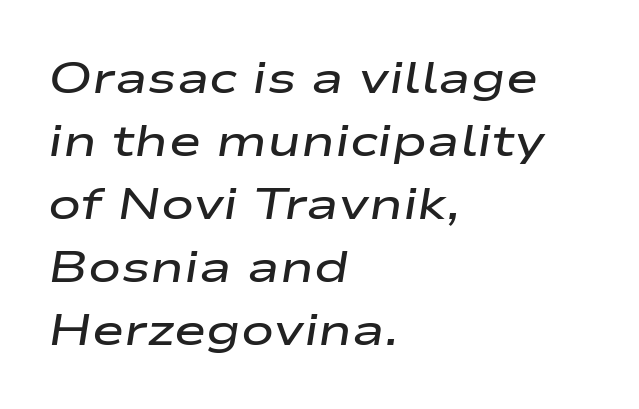
Look at the stroke-to-counter ratio: somewhat heavy, a semibold. In terms of leading, this rendering sits right in the middle. Emphasis-style slanted type is in use. Left-aligned paragraph, ragged on the right. This sample uses plain, unmodified letter spacing.
